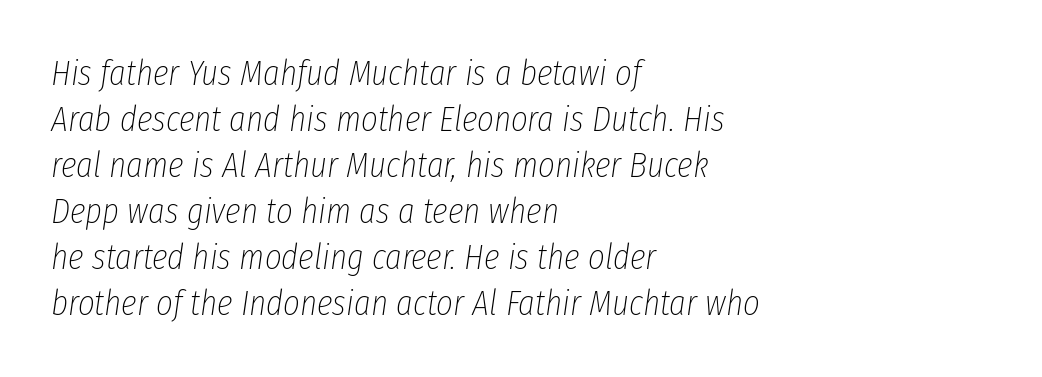
The image shows 36 px thin, condensed type, italic (leaning right); set left-aligned, normal line spacing (1.28x), normal letter spacing, not underlined; low stroke contrast and a medium x-height.
